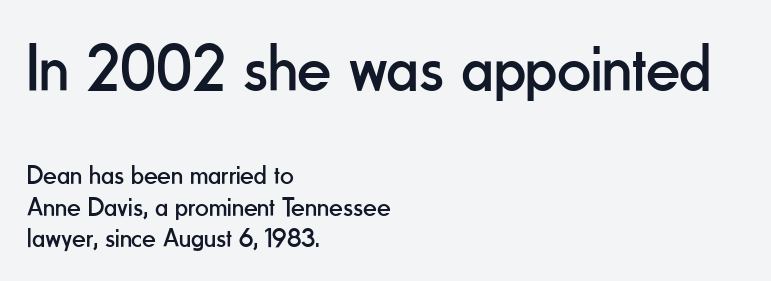
{"serif": "no", "italic": "no", "bold": "no", "weight": "regular", "width": "condensed", "stroke_contrast": "low", "x_height": "small", "monospaced": "no", "underline": "no", "align": "left", "line_spacing_ratio": 1.16, "letter_spacing": "normal", "letter_spacing_em": 0.0, "larger_block": "first", "size_ratio": 2.48, "glyph_px": 67}
